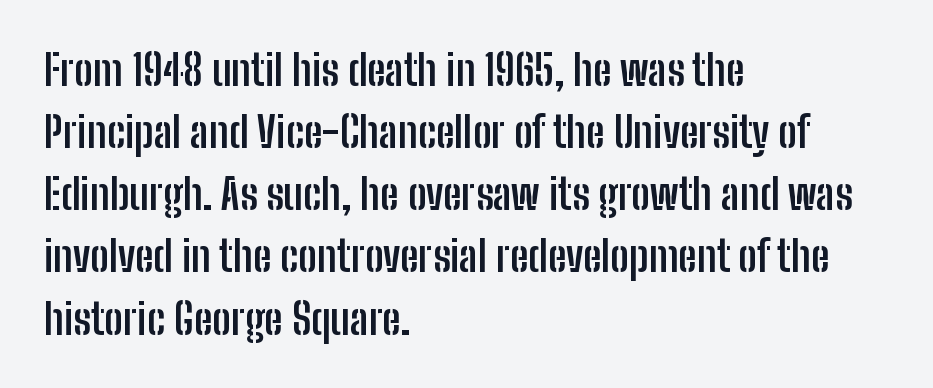
Q: Is the text bold? A: Yes.
Q: Is the text italic (slanted)? A: No, it is upright.
Q: Is the typeface a serif or a sans-serif typeface? A: Sans-serif.
Q: Is the text underlined? A: No.
Q: How is the paragraph aligned? A: Left-aligned.
Q: Is the spacing between letters normal or unusually wide? A: Normal.
Q: Is the spacing between lines tight, normal or loose? A: Normal.
Q: Width (condensed, normal, or wide)? A: Condensed.
Q: Stroke contrast? A: Low.
Q: x-height? A: Medium.
Q: Monospaced? A: No.
